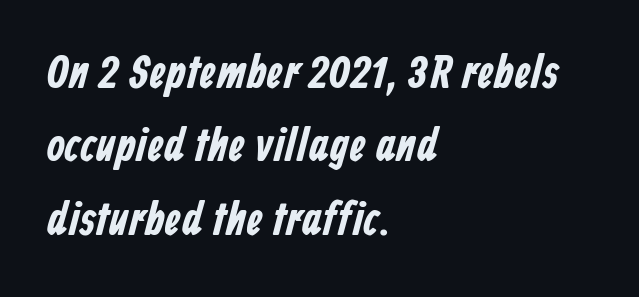
Q: Is the typeface a serif or a sans-serif typeface? A: Sans-serif.
Q: Is the text underlined? A: No.
Q: How is the paragraph aligned? A: Left-aligned.
Q: Is the spacing between letters normal or unusually wide? A: Normal.
Q: Is the spacing between lines tight, normal or loose? A: Normal.
Q: Width (condensed, normal, or wide)? A: Condensed.
Q: Stroke contrast? A: Low.
Q: x-height? A: Medium.
Q: Monospaced? A: No.
